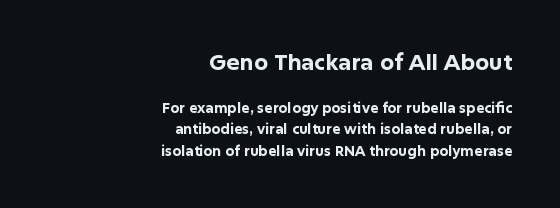
The image shows 22 px bold type, upright; set right-aligned, normal line spacing (1.52x), normal letter spacing, not underlined; the first (top) block is 1.57x larger.
